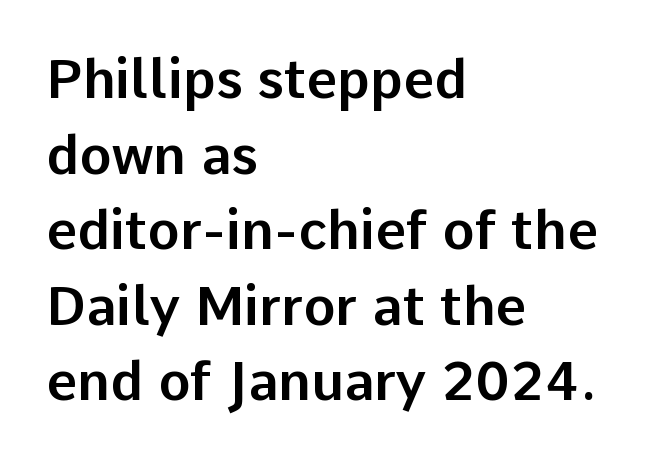
The image shows 54 px sans-serif type, upright; set left-aligned, normal line spacing (1.4x), normal letter spacing, not underlined; low stroke contrast and a medium x-height.
